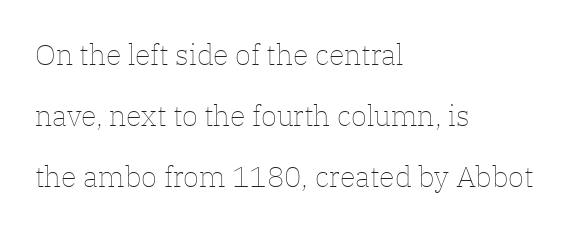
The image shows 29 px thin type, upright; set left-aligned, loose line spacing (2.1x), normal letter spacing, not underlined; low stroke contrast and a medium x-height.
